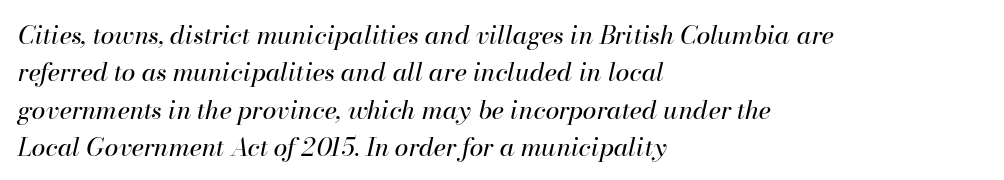
Is this a heavy cut? Hardly; it is regular or lighter. Style check: oblique. The paragraph shown leans on its left margin. The type is set solid horizontally, with unmodified tracking.
